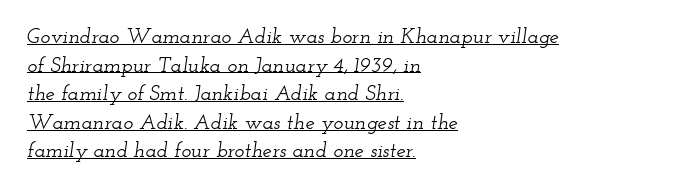
The image shows 21 px text type, italic (leaning right); set left-aligned, normal line spacing (1.36x), normal letter spacing, underlined.
